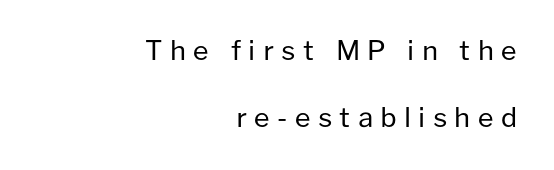
The image shows 27 px text type, upright; set right-aligned, loose line spacing (2.49x), unusually wide letter spacing (+0.27 em), not underlined.
